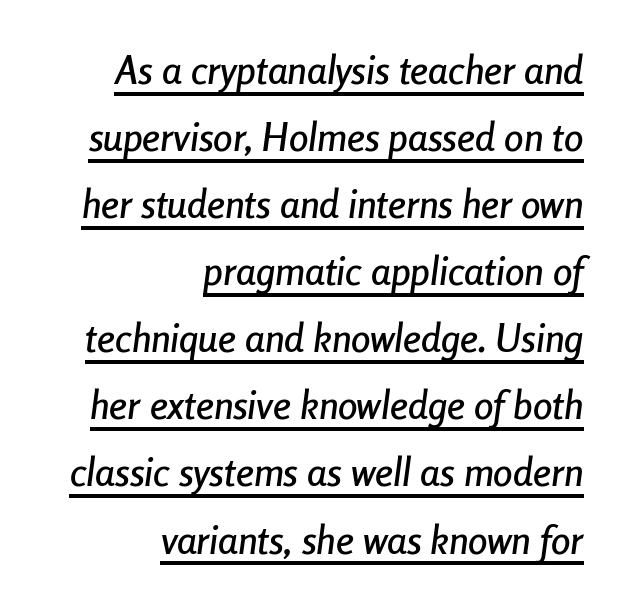
{"italic": "yes", "lean": "right", "slant_degrees": 8, "width": "condensed", "stroke_contrast": "low", "x_height": "medium", "monospaced": "no", "underline": "yes", "align": "right", "line_spacing_ratio": 1.72, "letter_spacing": "normal", "letter_spacing_em": 0.0, "glyph_px": 39}
